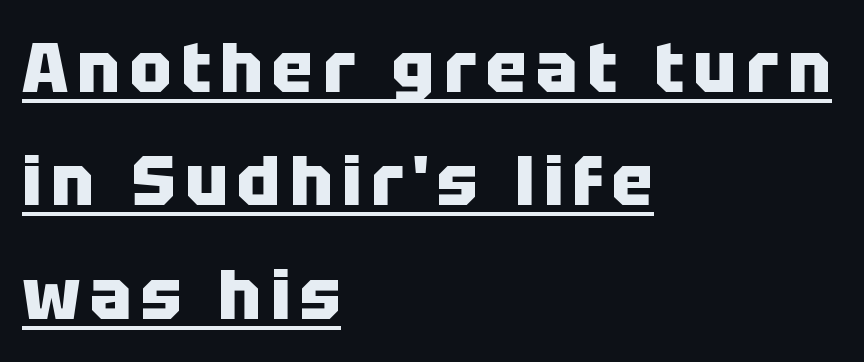
Q: Is the text bold? A: Yes.
Q: Is the text italic (slanted)? A: No, it is upright.
Q: Is the typeface a serif or a sans-serif typeface? A: Sans-serif.
Q: Is the text underlined? A: Yes.
Q: How is the paragraph aligned? A: Left-aligned.
Q: Is the spacing between lines tight, normal or loose? A: Normal.
Q: Width (condensed, normal, or wide)? A: Normal.
Q: Stroke contrast? A: Low.
Q: x-height? A: Large.
Q: Monospaced? A: No.
